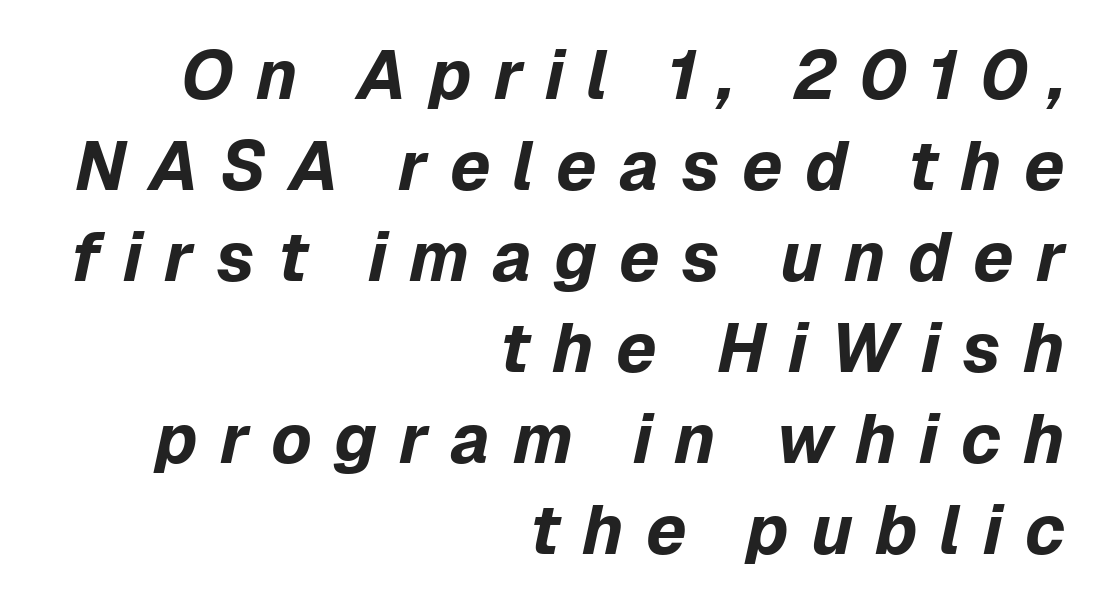
The image shows 69 px bold type, italic (leaning right); set right-aligned, normal line spacing (1.32x), unusually wide letter spacing (+0.32 em), not underlined; low stroke contrast and a medium x-height.
